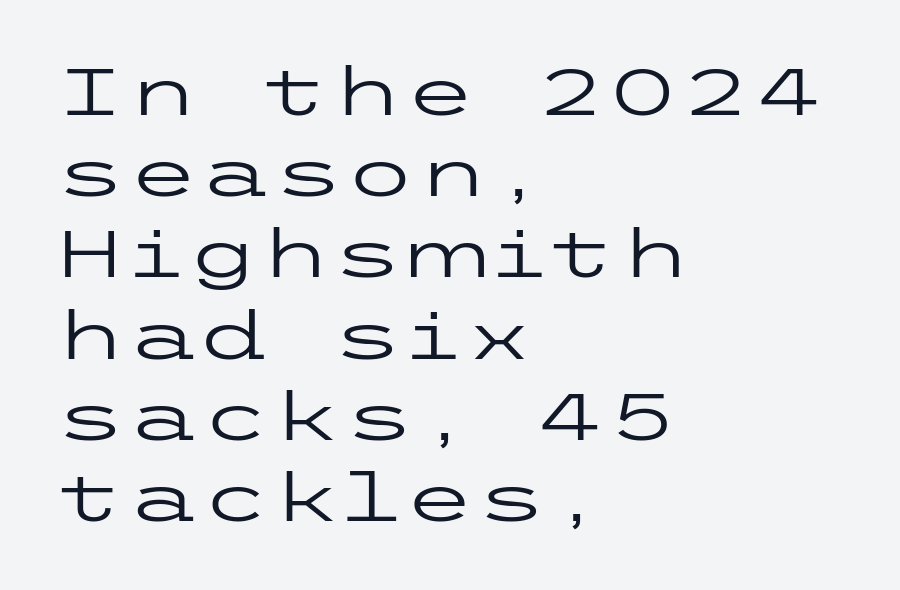
Q: Is the text bold? A: No.
Q: Is the text italic (slanted)? A: No, it is upright.
Q: Is the typeface a serif or a sans-serif typeface? A: Sans-serif.
Q: Is the text underlined? A: No.
Q: How is the paragraph aligned? A: Left-aligned.
Q: Is the spacing between letters normal or unusually wide? A: Normal.
Q: Width (condensed, normal, or wide)? A: Wide.
Q: Stroke contrast? A: Low.
Q: x-height? A: Medium.
